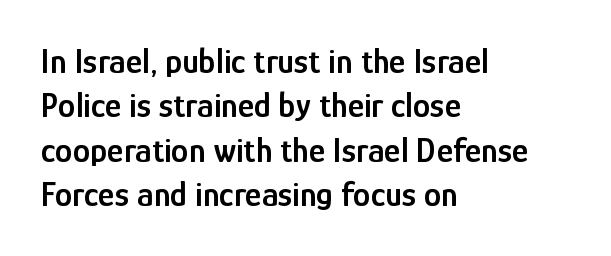
{"serif": "no", "italic": "no", "bold": "semi", "weight": "semibold", "width": "condensed", "stroke_contrast": "low", "x_height": "medium", "monospaced": "no", "underline": "no", "align": "left", "line_spacing": "normal", "line_spacing_ratio": 1.27, "letter_spacing": "normal", "letter_spacing_em": 0.0, "glyph_px": 35}
